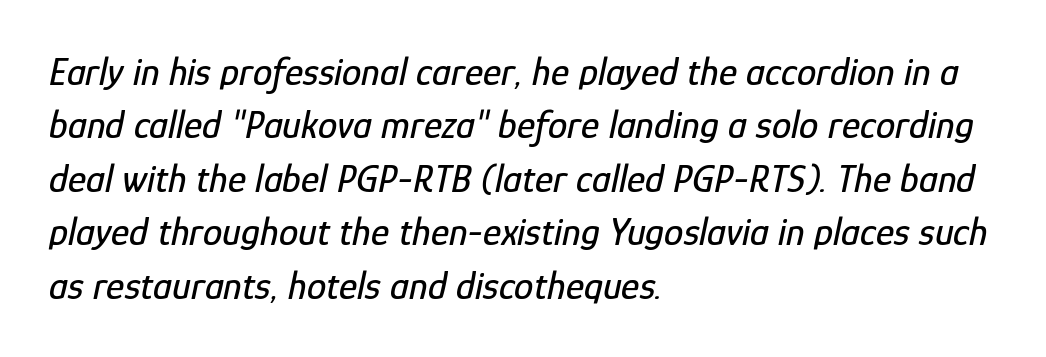
Each letter keeps its own natural width here, so spacing adapts to shape. The baseline area is clear. Reading down the column, the eye jumps a familiar distance to each next line. Italic? Definitely — the glyphs are oblique. Characters follow at the spacing the type designer built in.
